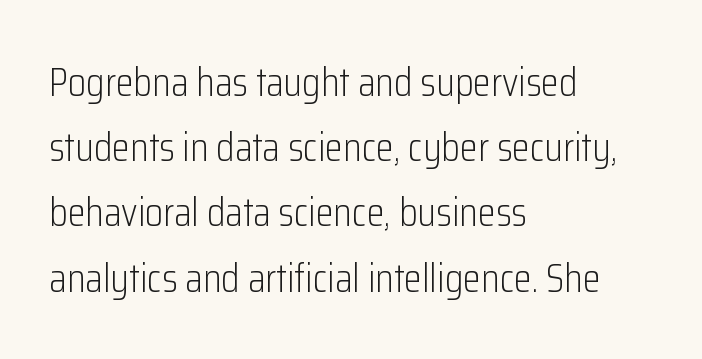
The image shows 41 px light, condensed sans-serif type, upright; set left-aligned, normal line spacing (1.59x), normal letter spacing, not underlined; low stroke contrast and a medium x-height.
